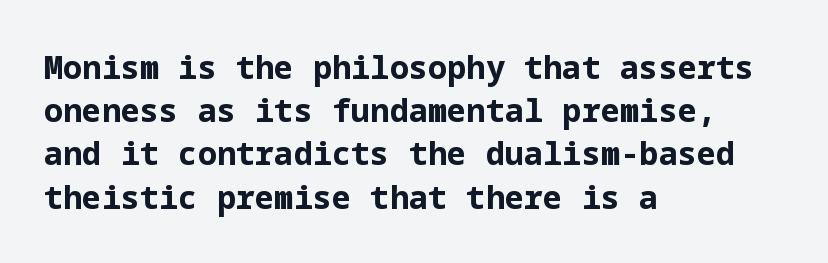
{"serif": "no", "italic": "no", "bold": "yes", "weight": "bold", "width": "normal", "stroke_contrast": "low", "x_height": "medium", "underline": "no", "align": "left", "line_spacing": "normal", "line_spacing_ratio": 1.35, "letter_spacing": "normal", "letter_spacing_em": 0.0, "glyph_px": 32}
